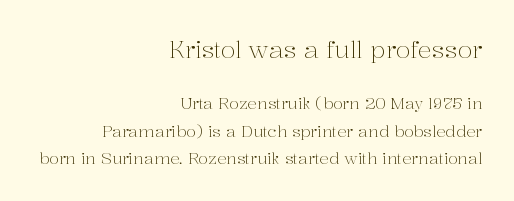
The lines are quadded right. The typeface has the unassuming heft of standard copy or less. Only glyphs here, with clear space below each row. Large over small — that's the arrangement of the two blocks here. Does extra space separate the letters? No, they use regular spacing.
